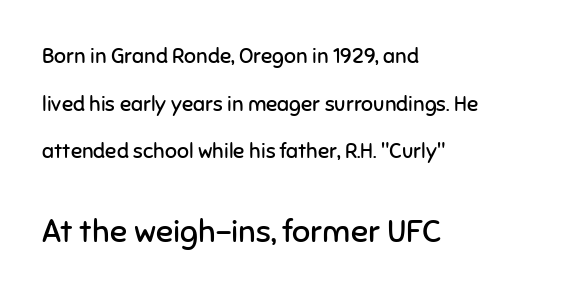
The gaps between neighbouring characters are ordinary and unremarkable. Only glyphs here, with clear space below each row. The letterforms sit at book weight or below. Quick note: not italic, upright. Nope, no serifs anywhere on these letters. The face used here is proportionally spaced, like ordinary book or web type.
